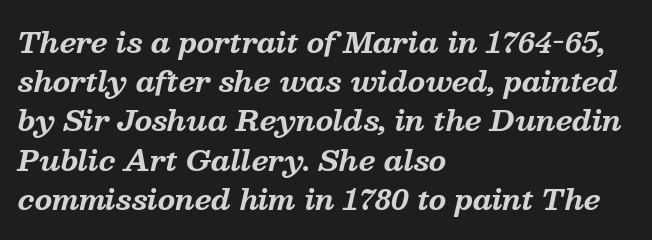
Q: Is the text bold? A: Yes.
Q: Is the text italic (slanted)? A: Yes, it leans right by about 13 degrees.
Q: Is the typeface a serif or a sans-serif typeface? A: Serif.
Q: Is the text underlined? A: No.
Q: How is the paragraph aligned? A: Left-aligned.
Q: Is the spacing between letters normal or unusually wide? A: Normal.
Q: Is the spacing between lines tight, normal or loose? A: Normal.
Q: Width (condensed, normal, or wide)? A: Normal.
Q: Stroke contrast? A: Medium.
Q: x-height? A: Medium.
Q: Monospaced? A: No.
